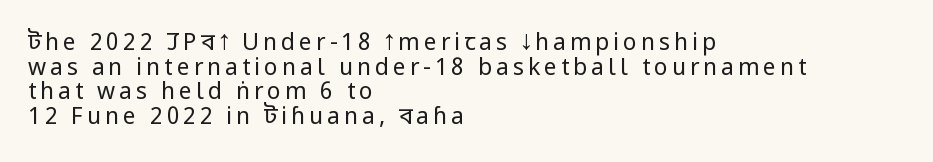
Underline: absent. Nothing heavy about these letters — not bold at all. The space between consecutive lines is stingy. Vertical strokes here are truly vertical.
